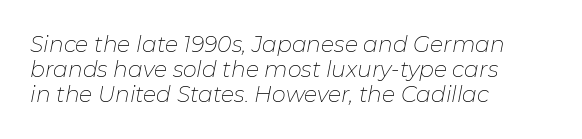
{"italic": "yes", "lean": "right", "slant_degrees": 11, "bold": "no", "underline": "no", "align": "left", "line_spacing": "tight", "line_spacing_ratio": 1.14, "letter_spacing": "normal", "letter_spacing_em": 0.0, "glyph_px": 22}
